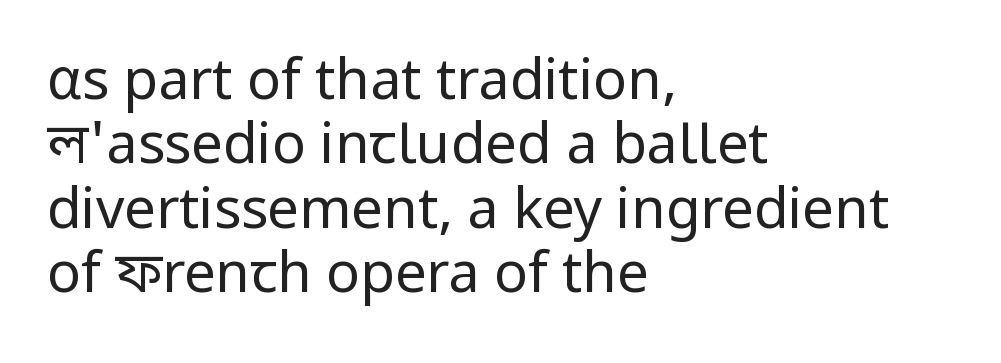
Q: Is the text bold? A: No.
Q: Is the text italic (slanted)? A: No, it is upright.
Q: Is the typeface a serif or a sans-serif typeface? A: Sans-serif.
Q: Is the text underlined? A: No.
Q: How is the paragraph aligned? A: Left-aligned.
Q: Is the spacing between letters normal or unusually wide? A: Normal.
Q: Is the spacing between lines tight, normal or loose? A: Tight.
Q: Width (condensed, normal, or wide)? A: Normal.
Q: Stroke contrast? A: Low.
Q: x-height? A: Medium.
Q: Monospaced? A: No.
